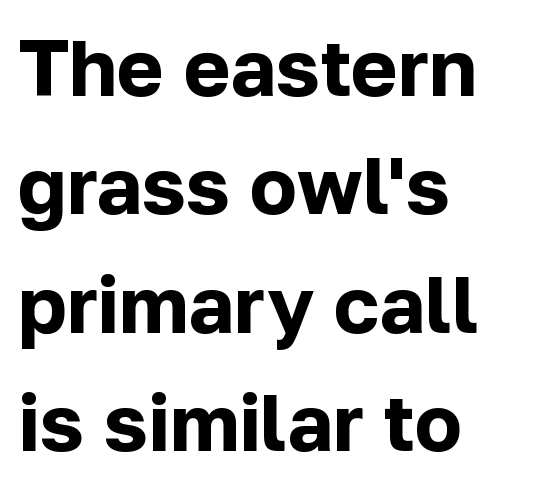
Q: Is the text bold? A: Yes.
Q: Is the text italic (slanted)? A: No, it is upright.
Q: Is the typeface a serif or a sans-serif typeface? A: Sans-serif.
Q: Is the text underlined? A: No.
Q: How is the paragraph aligned? A: Left-aligned.
Q: Is the spacing between letters normal or unusually wide? A: Normal.
Q: Is the spacing between lines tight, normal or loose? A: Normal.
Q: Width (condensed, normal, or wide)? A: Normal.
Q: Stroke contrast? A: Low.
Q: x-height? A: Medium.
Q: Monospaced? A: No.
